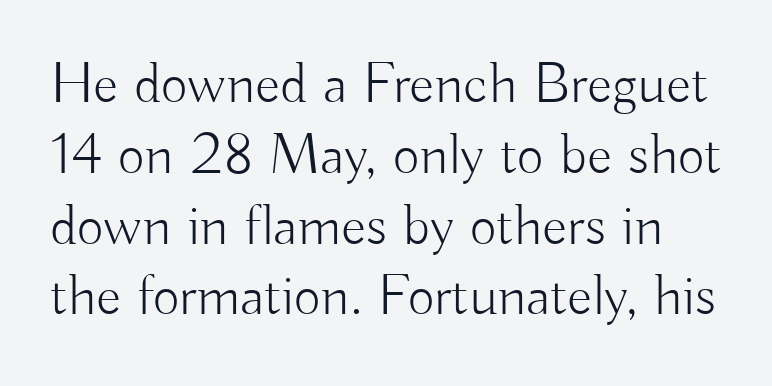
Unmarked baselines from the first word to the last. Ascenders rise straight up at ninety degrees. No heavy texture on the line: the type isn't bold. Do the characters align in a grid? No, the font is proportional. The letters sit at their default tracking, neither squeezed nor spread.
